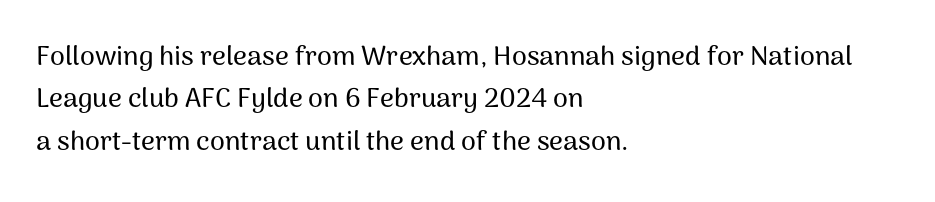
Q: Is the text italic (slanted)? A: No, it is upright.
Q: Is the text underlined? A: No.
Q: How is the paragraph aligned? A: Left-aligned.
Q: Is the spacing between letters normal or unusually wide? A: Normal.
Q: Is the spacing between lines tight, normal or loose? A: Normal.
